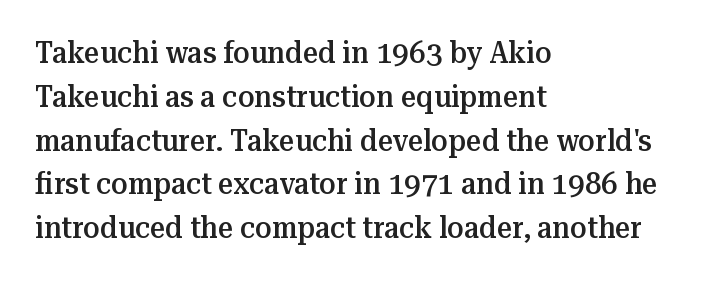
{"serif": "yes", "italic": "no", "bold": "semi", "weight": "semibold", "width": "normal", "stroke_contrast": "medium", "x_height": "medium", "monospaced": "no", "underline": "no", "align": "left", "line_spacing": "normal", "line_spacing_ratio": 1.46, "letter_spacing": "normal", "letter_spacing_em": 0.0, "glyph_px": 30}
